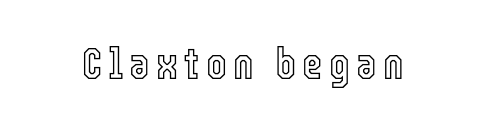
The image shows 44 px condensed type, upright; set not underlined; a medium x-height.
